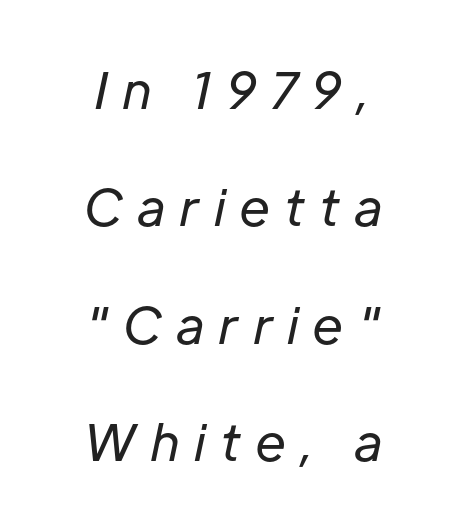
Q: Is the text bold? A: No.
Q: Is the text italic (slanted)? A: Yes, it leans right by about 12 degrees.
Q: Is the text underlined? A: No.
Q: How is the paragraph aligned? A: Centered.
Q: Is the spacing between letters normal or unusually wide? A: Unusually wide.
Q: Is the spacing between lines tight, normal or loose? A: Loose.
Q: Width (condensed, normal, or wide)? A: Normal.
Q: Stroke contrast? A: Low.
Q: x-height? A: Medium.
Q: Monospaced? A: No.
